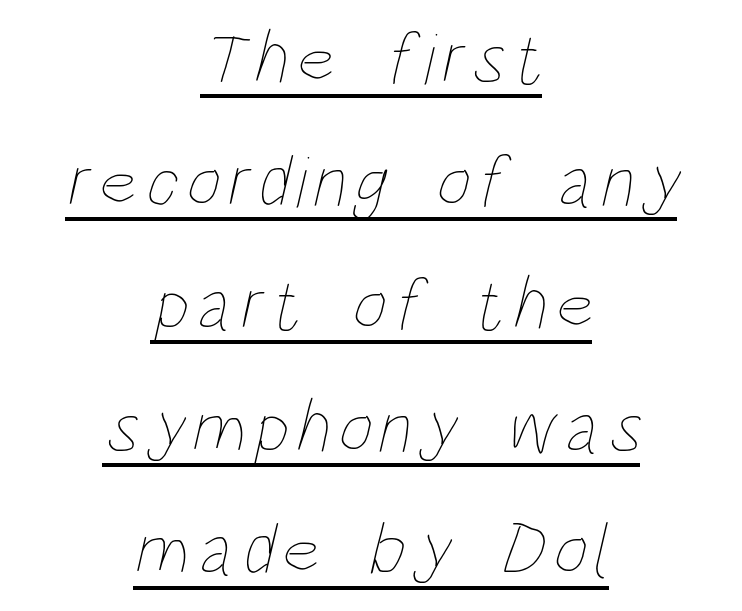
{"bold": "no", "weight": "thin", "width": "condensed", "stroke_contrast": "low", "x_height": "large", "monospaced": "no", "underline": "yes", "align": "center", "line_spacing": "normal", "line_spacing_ratio": 1.66, "glyph_px": 74}
